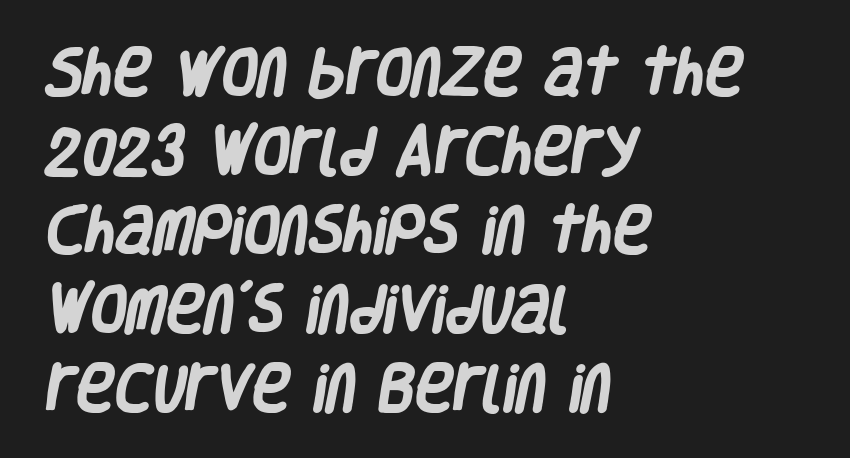
The image shows 52 px heavy, condensed sans-serif type; set left-aligned, normal line spacing (1.52x), normal letter spacing, not underlined; low stroke contrast and a large x-height.
